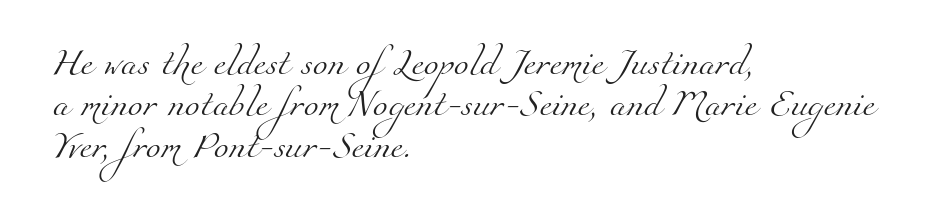
The face used here is rendered with its standard letterfit. Vertical stems look standard width or narrower in stroke. A normal amount of white space separates one row of letters from the next. Line starts are locked; line ends wander.
